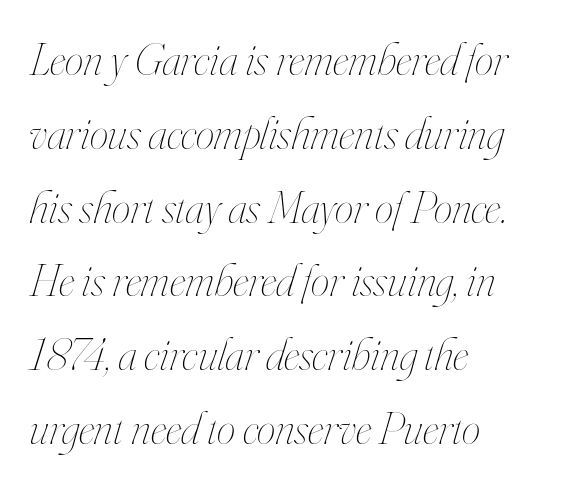
{"italic": "yes", "lean": "right", "slant_degrees": 16, "bold": "no", "weight": "thin", "width": "condensed", "stroke_contrast": "high", "x_height": "small", "monospaced": "no", "underline": "no", "align": "left", "line_spacing": "normal", "line_spacing_ratio": 1.57, "letter_spacing": "normal", "letter_spacing_em": 0.0, "glyph_px": 47}
